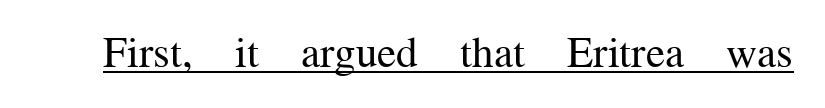
Is there an underline? Yes — a line sits under the letters. Inter-character spacing is left at the font's built-in metrics. Weight: regular or lighter. It's the straight-up-and-down kind of type.
